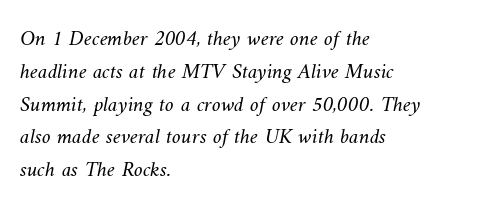
The image shows 22 px text type; set left-aligned, normal line spacing (1.49x), normal letter spacing, not underlined.
